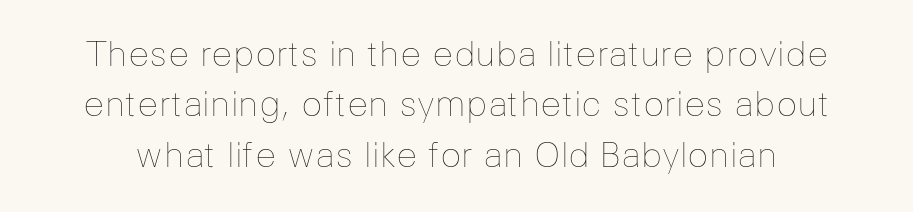
{"italic": "no", "bold": "no", "weight": "thin", "width": "normal", "stroke_contrast": "low", "x_height": "medium", "monospaced": "no", "underline": "no", "line_spacing": "normal", "line_spacing_ratio": 1.44, "letter_spacing": "normal", "letter_spacing_em": 0.0, "glyph_px": 35}
